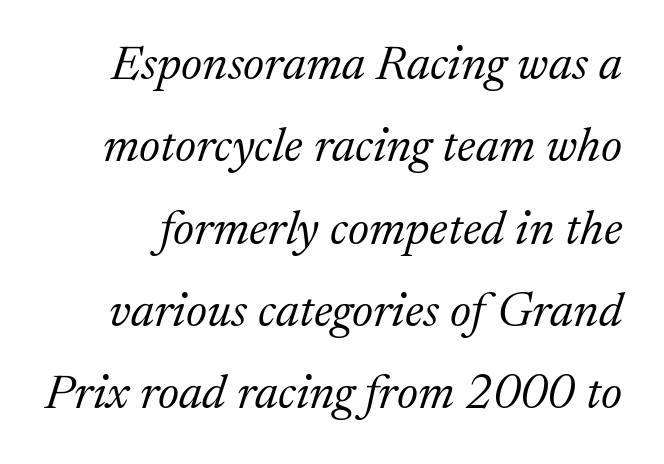
The image shows 49 px light serif type, italic (leaning right); set normal line spacing (1.68x), normal letter spacing, not underlined; medium stroke contrast and a medium x-height.
